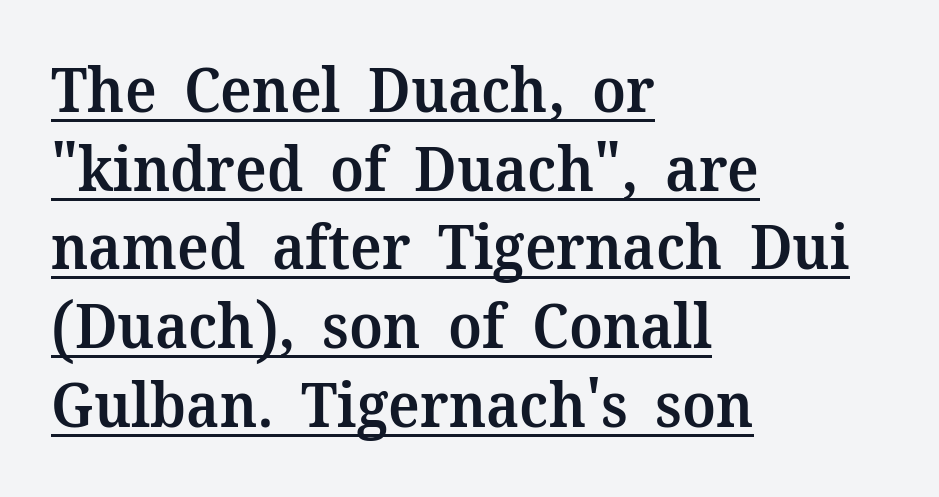
Q: Is the text bold? A: Semi-bold.
Q: Is the text italic (slanted)? A: No, it is upright.
Q: Is the typeface a serif or a sans-serif typeface? A: Serif.
Q: Is the text underlined? A: Yes.
Q: How is the paragraph aligned? A: Left-aligned.
Q: Is the spacing between letters normal or unusually wide? A: Normal.
Q: Is the spacing between lines tight, normal or loose? A: Normal.
Q: Width (condensed, normal, or wide)? A: Normal.
Q: Stroke contrast? A: Medium.
Q: x-height? A: Medium.
Q: Monospaced? A: No.
